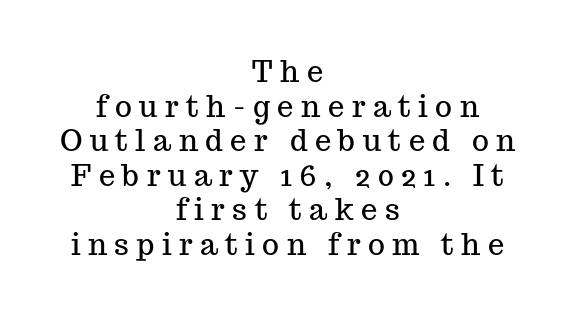
Quick note: not italic, upright. The letters carry serifs — small finishing strokes at the ends of their stems. Type without underlining. Here the glyphs are tracked loosely, breaking word shapes into spaced letters. Both edges are ragged and mirror each other, which tells us the setting is centered.
